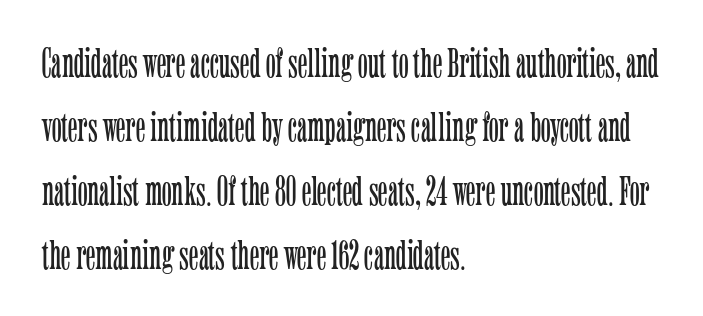
The line texture is even and compact thanks to regular tracking. The specimen omits any rule beneath the text block's lines. Every character sits straight up, as roman type does. The passage shown is typeset with a serif family.
